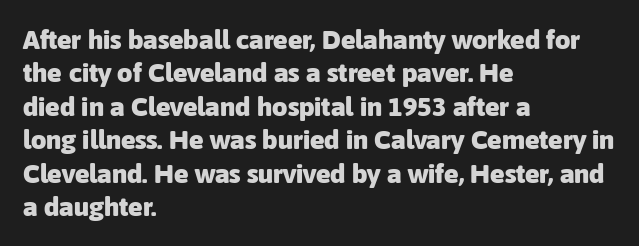
{"italic": "no", "bold": "yes", "underline": "no", "align": "left", "line_spacing_ratio": 1.24, "letter_spacing": "normal", "letter_spacing_em": 0.0, "glyph_px": 27}
